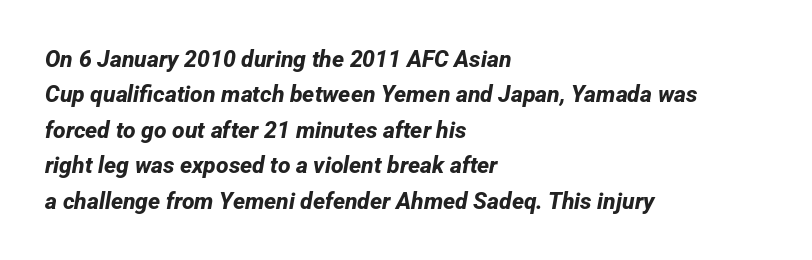
Q: Is the text bold? A: Yes.
Q: Is the text underlined? A: No.
Q: How is the paragraph aligned? A: Left-aligned.
Q: Is the spacing between letters normal or unusually wide? A: Normal.
Q: Is the spacing between lines tight, normal or loose? A: Normal.
